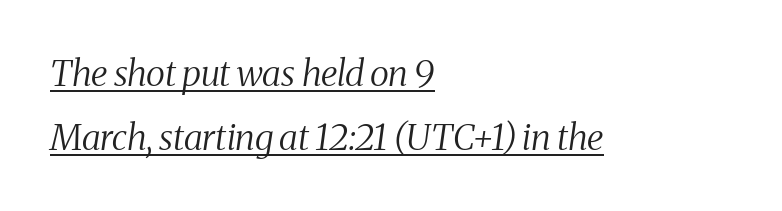
Q: Is the text bold? A: No.
Q: Is the text italic (slanted)? A: Yes, it leans right by about 8 degrees.
Q: Is the typeface a serif or a sans-serif typeface? A: Serif.
Q: Is the text underlined? A: Yes.
Q: How is the paragraph aligned? A: Left-aligned.
Q: Is the spacing between letters normal or unusually wide? A: Normal.
Q: Width (condensed, normal, or wide)? A: Condensed.
Q: Stroke contrast? A: Medium.
Q: x-height? A: Medium.
Q: Monospaced? A: No.
